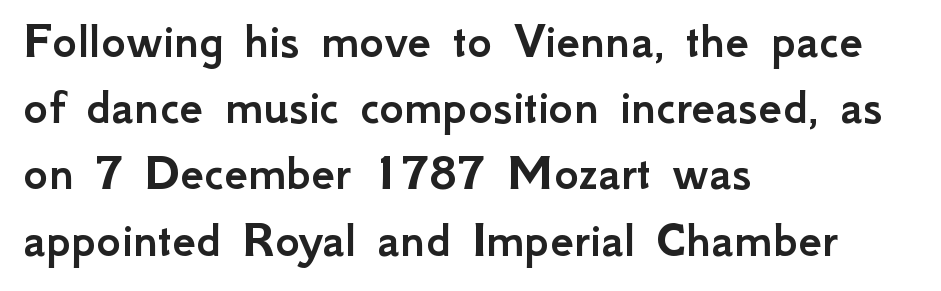
The image shows 53 px sans-serif type, upright; set left-aligned, normal line spacing (1.25x), normal letter spacing, not underlined; low stroke contrast and a small x-height.
